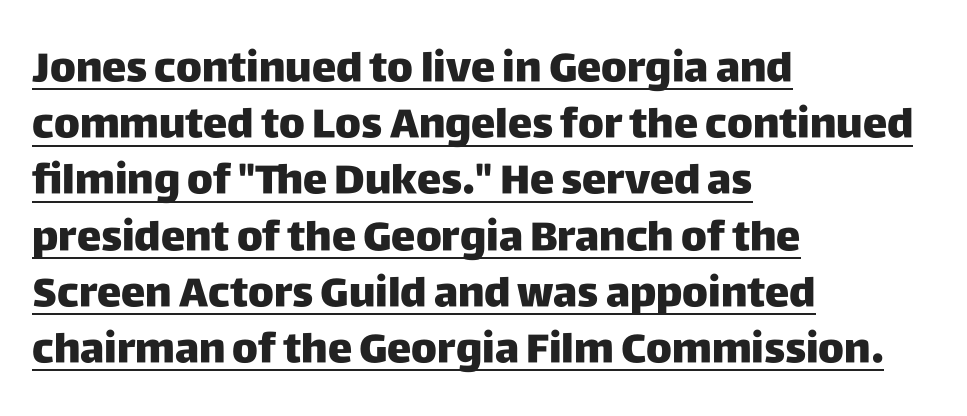
{"serif": "no", "italic": "no", "width": "normal", "stroke_contrast": "low", "x_height": "large", "monospaced": "no", "underline": "yes", "align": "left", "line_spacing": "normal", "line_spacing_ratio": 1.37, "letter_spacing": "normal", "letter_spacing_em": 0.0, "glyph_px": 41}
